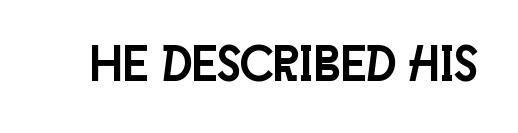
{"serif": "no", "italic": "no", "width": "condensed", "stroke_contrast": "low", "x_height": "large", "monospaced": "no", "underline": "no", "letter_spacing": "normal", "letter_spacing_em": 0.0, "glyph_px": 50}
